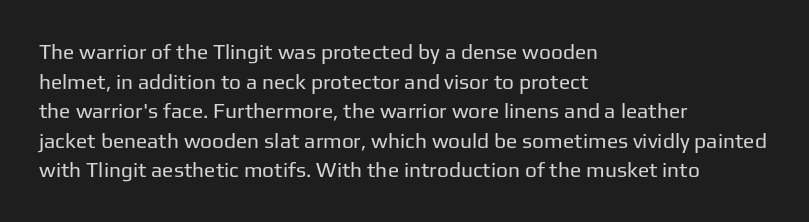
Q: Is the text bold? A: No.
Q: Is the text italic (slanted)? A: No, it is upright.
Q: Is the text underlined? A: No.
Q: How is the paragraph aligned? A: Left-aligned.
Q: Is the spacing between letters normal or unusually wide? A: Normal.
Q: Is the spacing between lines tight, normal or loose? A: Normal.
